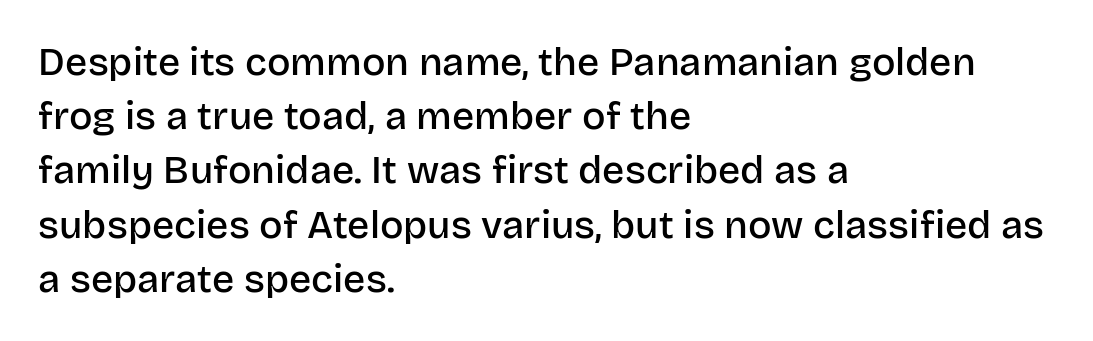
The letters advance in unequal steps, a hallmark of proportional type. Regarding serifs, this sample does without them. Rule under the text: the space is simply empty. Look at the stroke-to-counter ratio: somewhat heavy, a semibold.
